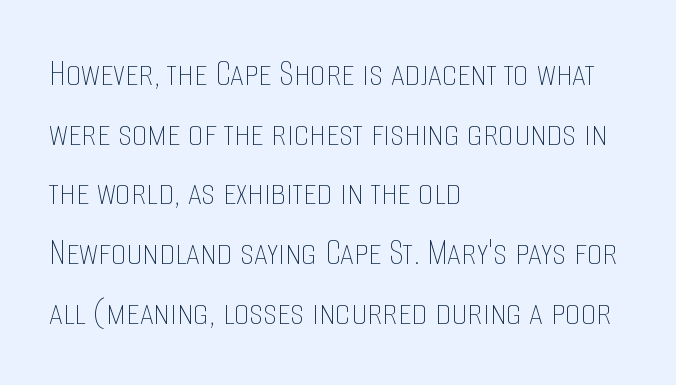
The face used here is proportionally spaced, like ordinary book or web type. The specimen omits any rule beneath the text block's lines. Italic? Not at all — the glyphs are vertical. In CSS terms this would be text-align: left. Nobody touched the tracking dial on this one. Is there much room between lines? A standard amount, neither cramped nor airy.
